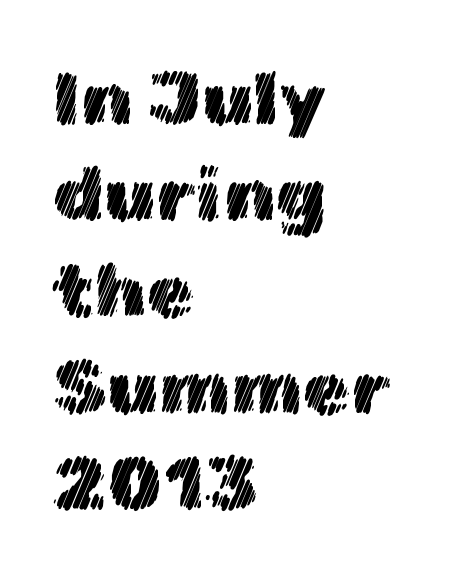
{"italic": "no", "width": "normal", "x_height": "medium", "monospaced": "no", "underline": "no", "align": "left", "line_spacing": "normal", "line_spacing_ratio": 1.25, "letter_spacing": "normal", "letter_spacing_em": 0.0, "glyph_px": 77}
